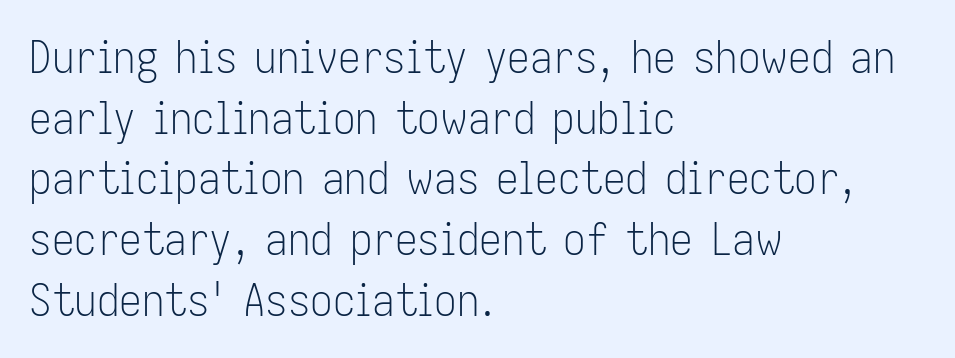
The image shows 45 px light, condensed sans-serif type, upright; set left-aligned, normal line spacing (1.35x), normal letter spacing, not underlined; low stroke contrast and a medium x-height.
